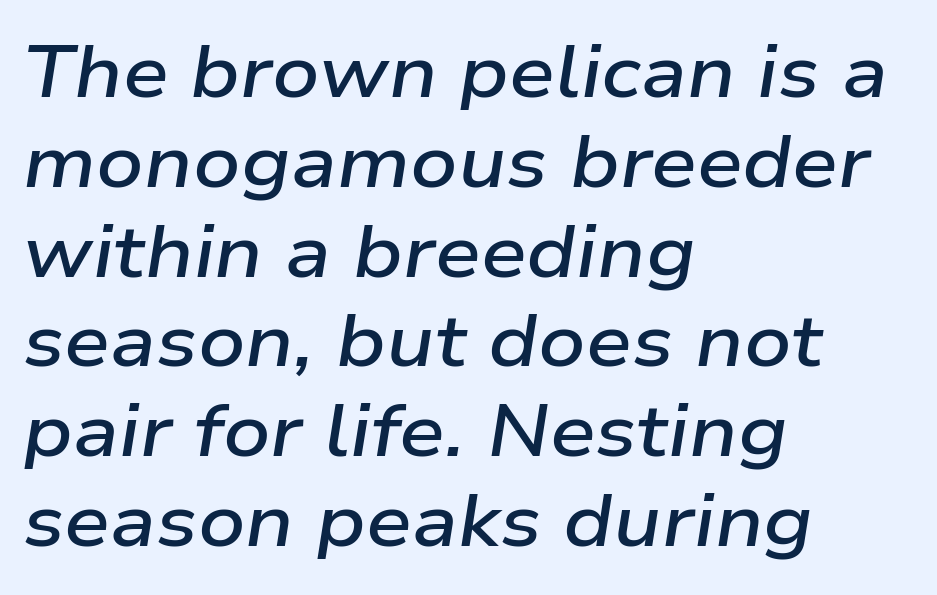
Q: Is the text bold? A: Semi-bold.
Q: Is the text italic (slanted)? A: Yes, it leans right by about 9 degrees.
Q: Is the text underlined? A: No.
Q: How is the paragraph aligned? A: Left-aligned.
Q: Is the spacing between letters normal or unusually wide? A: Normal.
Q: Width (condensed, normal, or wide)? A: Wide.
Q: Stroke contrast? A: Low.
Q: x-height? A: Medium.
Q: Monospaced? A: No.
